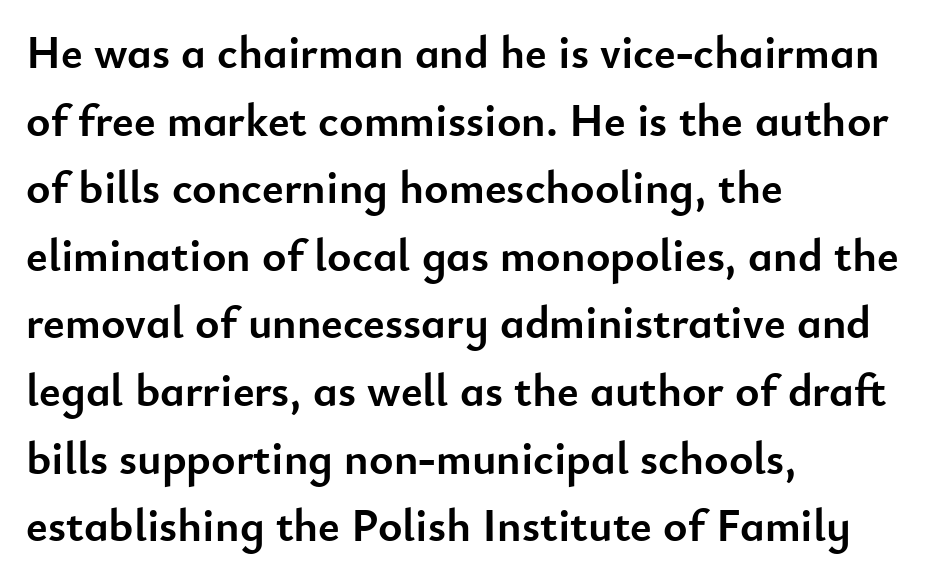
The image shows 46 px semibold sans-serif type, upright; set left-aligned, normal line spacing (1.47x), normal letter spacing, not underlined; low stroke contrast and a small x-height.
